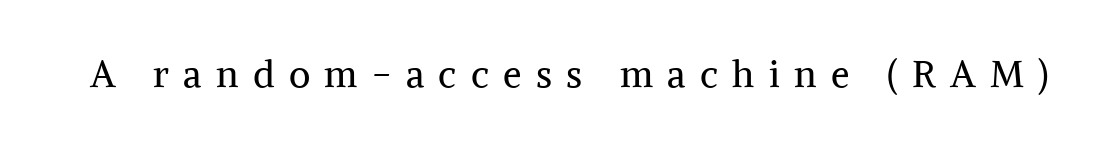
{"serif": "yes", "italic": "no", "bold": "no", "weight": "regular", "width": "normal", "stroke_contrast": "medium", "x_height": "medium", "monospaced": "no", "underline": "no", "letter_spacing": "wide", "letter_spacing_em": 0.39, "glyph_px": 37}
